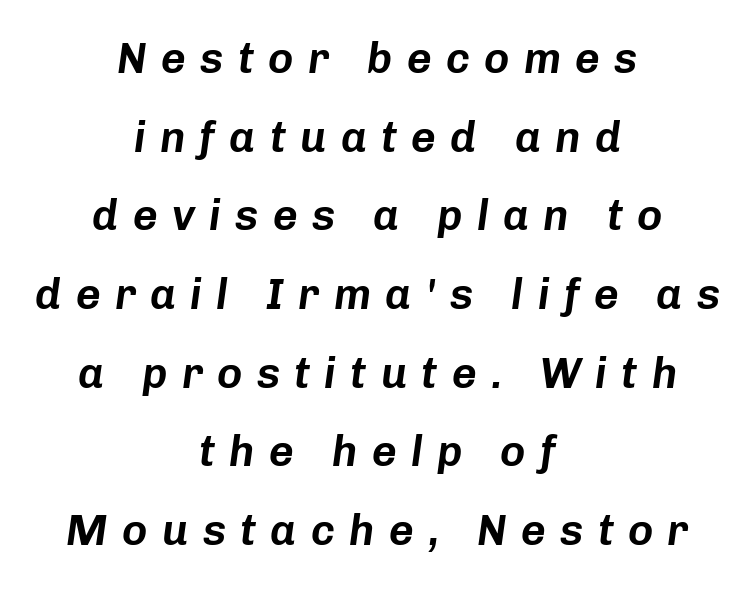
Q: Is the text italic (slanted)? A: Yes, it leans right by about 8 degrees.
Q: Is the text underlined? A: No.
Q: How is the paragraph aligned? A: Centered.
Q: Is the spacing between letters normal or unusually wide? A: Unusually wide.
Q: Width (condensed, normal, or wide)? A: Normal.
Q: Stroke contrast? A: Low.
Q: x-height? A: Medium.
Q: Monospaced? A: No.
